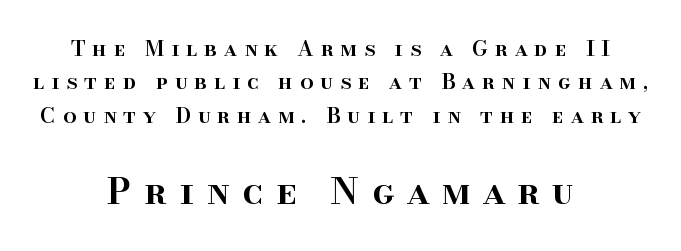
To sum up the face: it has serifs. Rendered with straight, roman letterforms. Interline gaps are of average width in this sample. On the weight axis this lands at semibold, roughly 600. Line starts and ends both wander, symmetrically.
